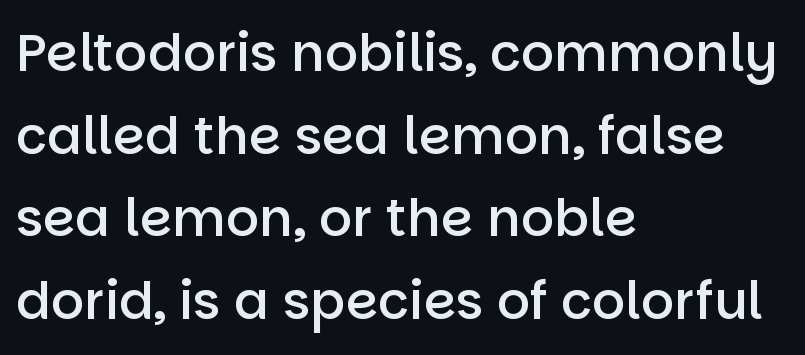
Any mark beneath the type? The region is blank. No feet cap the strokes, marking this as sans-serif type. Stems and bowls a touch heavier than normal — semibold. A typesetter would call this leading conventional body-copy spacing. One-word summary of the alignment: left.
